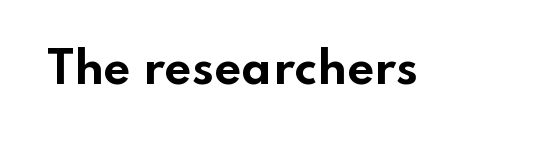
The image shows 43 px bold, wide sans-serif type, upright; set normal letter spacing, not underlined; low stroke contrast and a small x-height.
